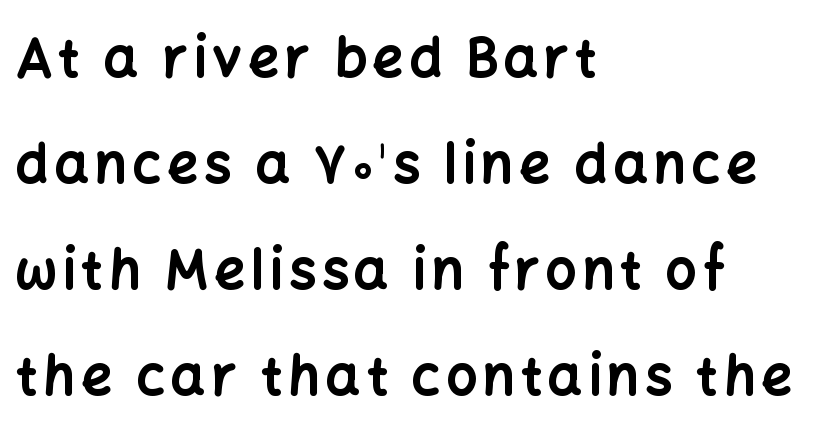
How heavy is the stroke? Heavy — this is a bold. The glyphs are unaccompanied by any horizontal stroke below them. The rendering shows plain stroke endings on the letterforms — a sans-serif design. This sample trades compactness for vertical openness between lines.
